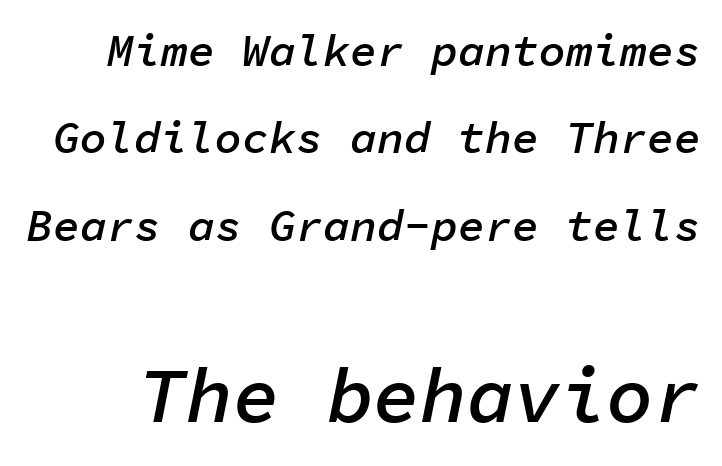
The image shows 78 px semibold type, italic (leaning right), monospaced; set loose line spacing (1.94x), normal letter spacing, not underlined; the second (bottom) block is 1.73x larger; low stroke contrast and a medium x-height.
